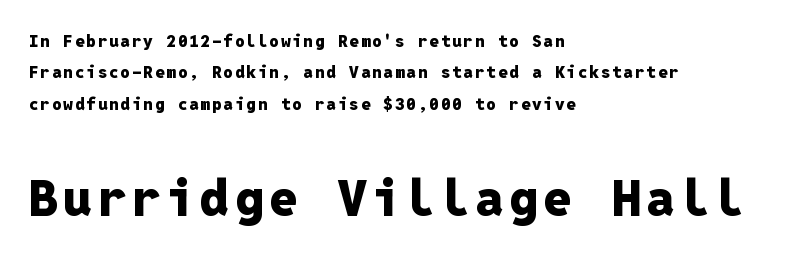
Q: Is the text bold? A: Yes.
Q: Is the text italic (slanted)? A: No, it is upright.
Q: Is the typeface a serif or a sans-serif typeface? A: Sans-serif.
Q: Is the text underlined? A: No.
Q: How is the paragraph aligned? A: Left-aligned.
Q: Which block of text is set in a larger size, the first (top) or the second (bottom)? A: The second (bottom) one.
Q: Width (condensed, normal, or wide)? A: Normal.
Q: Stroke contrast? A: Low.
Q: x-height? A: Medium.
Q: Monospaced? A: Yes.
